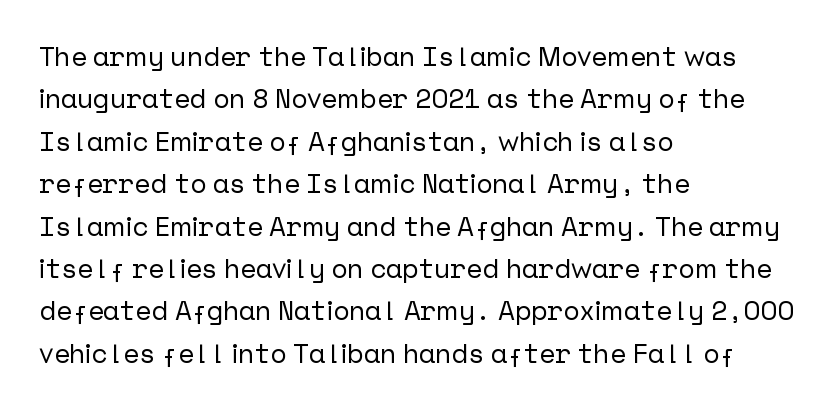
Q: Is the text italic (slanted)? A: No, it is upright.
Q: Is the text underlined? A: No.
Q: How is the paragraph aligned? A: Left-aligned.
Q: Is the spacing between letters normal or unusually wide? A: Normal.
Q: Is the spacing between lines tight, normal or loose? A: Normal.
